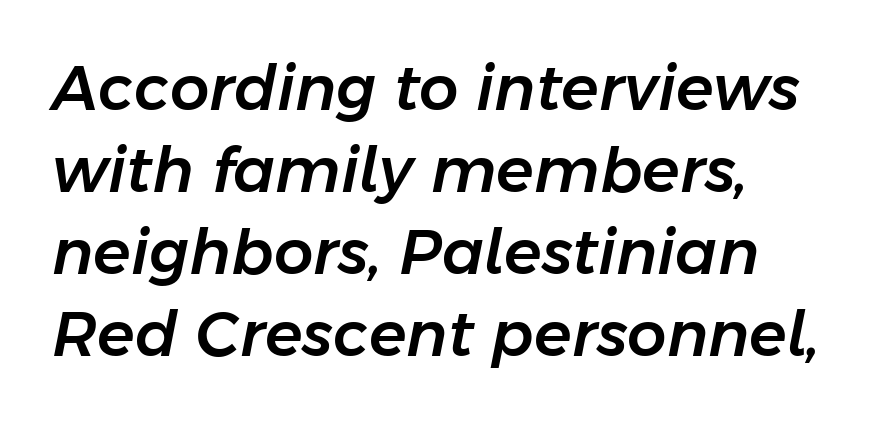
Q: Is the text italic (slanted)? A: Yes, it leans right by about 11 degrees.
Q: Is the text underlined? A: No.
Q: How is the paragraph aligned? A: Left-aligned.
Q: Is the spacing between letters normal or unusually wide? A: Normal.
Q: Is the spacing between lines tight, normal or loose? A: Normal.
Q: Width (condensed, normal, or wide)? A: Normal.
Q: Stroke contrast? A: Low.
Q: x-height? A: Medium.
Q: Monospaced? A: No.
